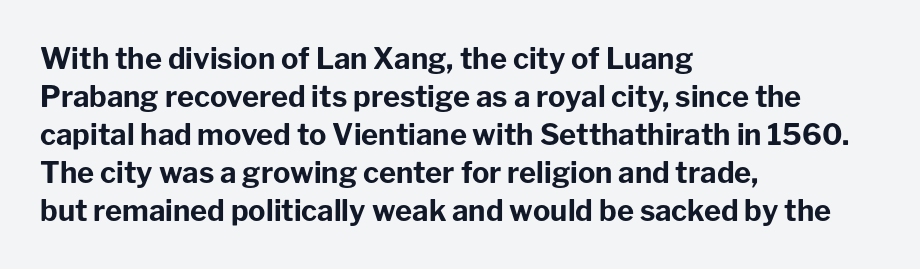
Q: Is the text bold? A: Yes.
Q: Is the text italic (slanted)? A: No, it is upright.
Q: Is the typeface a serif or a sans-serif typeface? A: Sans-serif.
Q: Is the text underlined? A: No.
Q: How is the paragraph aligned? A: Left-aligned.
Q: Is the spacing between letters normal or unusually wide? A: Normal.
Q: Is the spacing between lines tight, normal or loose? A: Normal.
Q: Width (condensed, normal, or wide)? A: Normal.
Q: Stroke contrast? A: Low.
Q: x-height? A: Medium.
Q: Monospaced? A: No.
